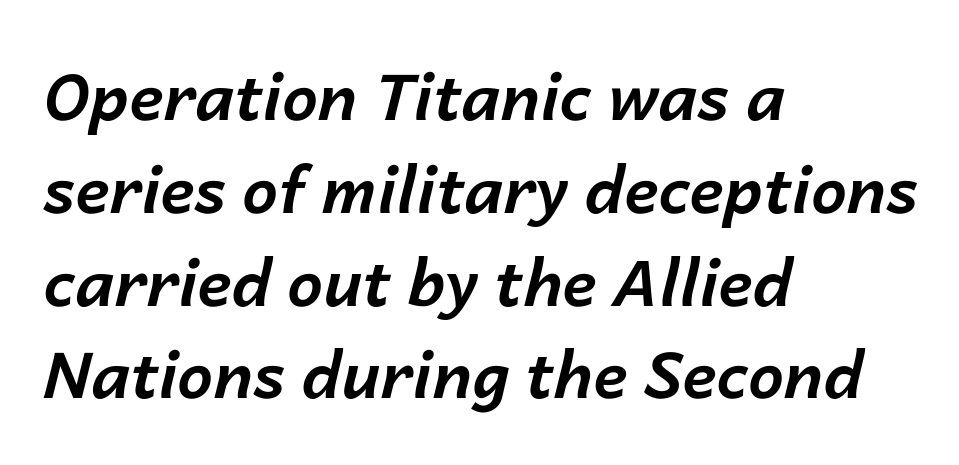
{"italic": "yes", "lean": "right", "slant_degrees": 14, "bold": "yes", "weight": "bold", "width": "normal", "stroke_contrast": "low", "x_height": "medium", "monospaced": "no", "underline": "no", "align": "left", "line_spacing": "normal", "line_spacing_ratio": 1.45, "letter_spacing": "normal", "letter_spacing_em": 0.0, "glyph_px": 64}
